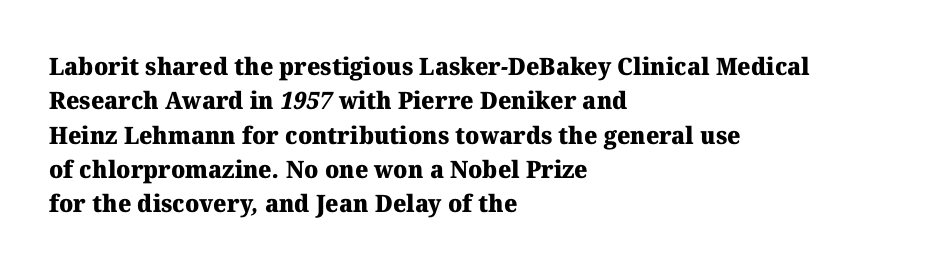
{"bold": "yes", "underline": "no", "align": "left", "line_spacing": "normal", "line_spacing_ratio": 1.43, "letter_spacing": "normal", "letter_spacing_em": 0.0, "glyph_px": 24}
